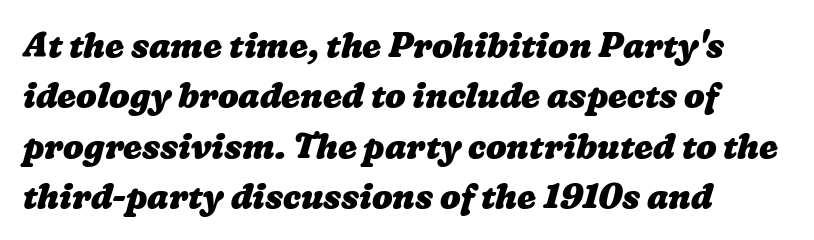
Weight check: bold — yes, fully. You could call the tracking neutral — neither tight nor loose. Does the copy run flush right? No — it runs flush left. Note the varied advance widths — an 'i' is clearly narrower than an 'm'.
